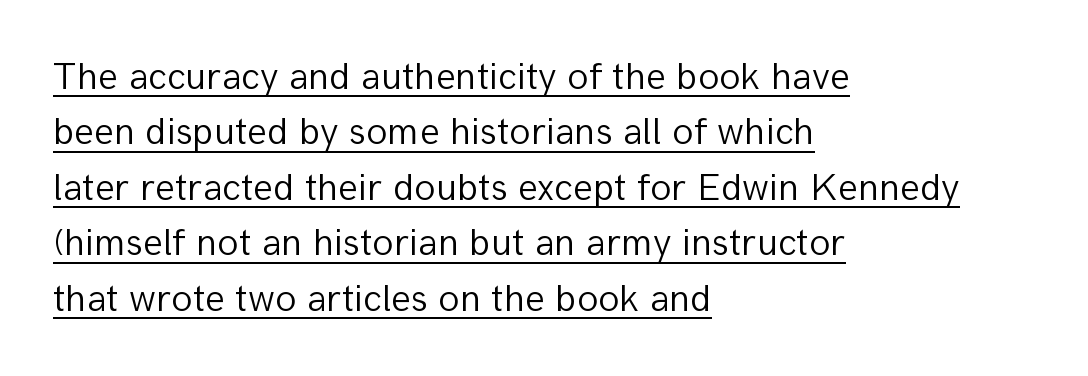
The image shows 39 px light sans-serif type, upright; set left-aligned, normal line spacing (1.42x), normal letter spacing, underlined; low stroke contrast and a medium x-height.
